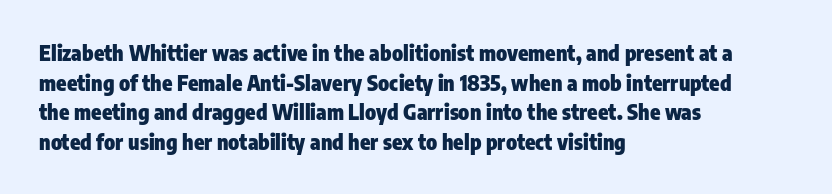
Q: Is the text bold? A: Yes.
Q: Is the text italic (slanted)? A: No, it is upright.
Q: Is the text underlined? A: No.
Q: How is the paragraph aligned? A: Left-aligned.
Q: Is the spacing between letters normal or unusually wide? A: Normal.
Q: Is the spacing between lines tight, normal or loose? A: Normal.
